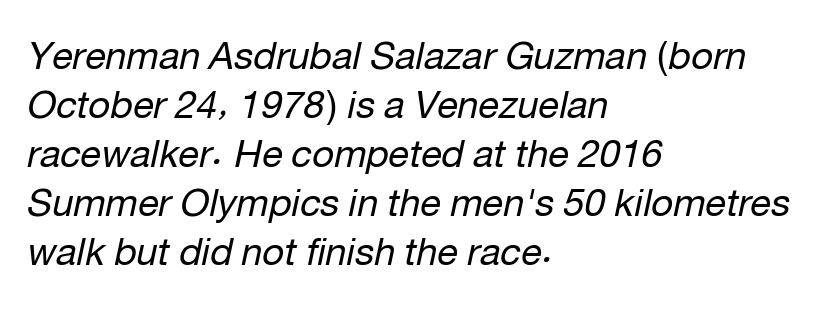
{"italic": "yes", "lean": "right", "slant_degrees": 12, "bold": "no", "weight": "regular", "width": "normal", "stroke_contrast": "low", "x_height": "medium", "monospaced": "no", "underline": "no", "align": "left", "line_spacing": "normal", "line_spacing_ratio": 1.29, "letter_spacing": "normal", "letter_spacing_em": 0.0, "glyph_px": 38}
